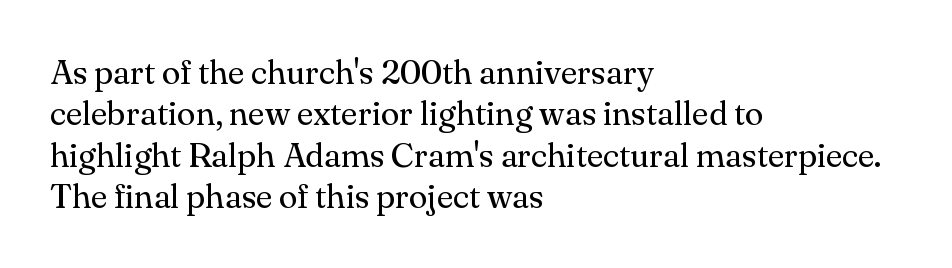
The image shows 34 px regular-weight serif type, upright; set left-aligned, line spacing 1.22x, normal letter spacing, not underlined; medium stroke contrast and a small x-height.
